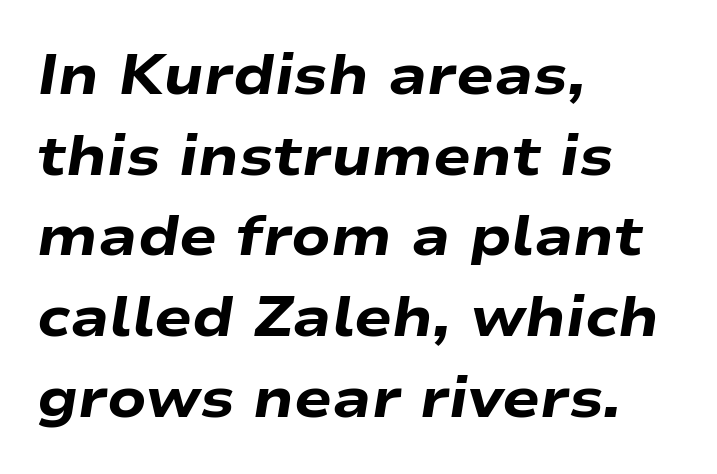
Q: Is the text bold? A: Yes.
Q: Is the text italic (slanted)? A: Yes, it leans right by about 9 degrees.
Q: Is the text underlined? A: No.
Q: How is the paragraph aligned? A: Left-aligned.
Q: Is the spacing between letters normal or unusually wide? A: Normal.
Q: Is the spacing between lines tight, normal or loose? A: Normal.
Q: Width (condensed, normal, or wide)? A: Wide.
Q: Stroke contrast? A: Low.
Q: x-height? A: Medium.
Q: Monospaced? A: No.
